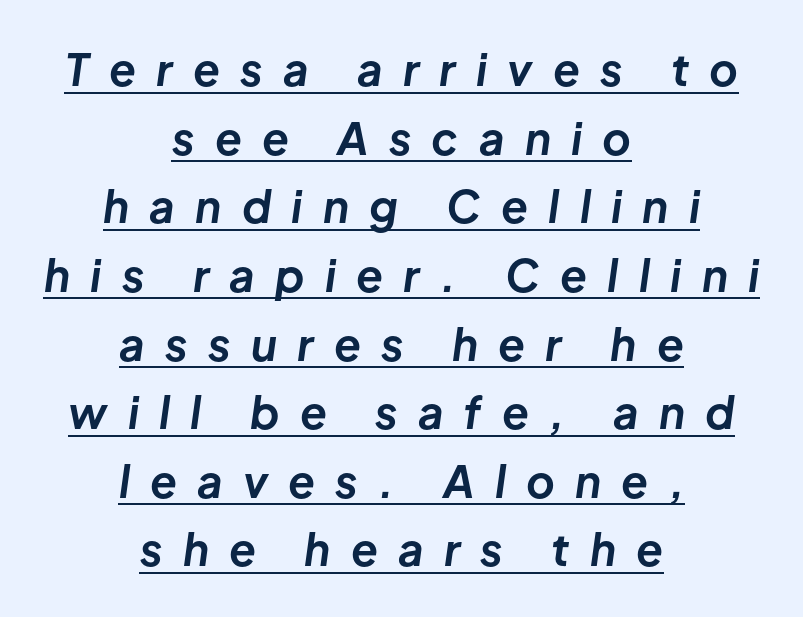
Q: Is the text bold? A: Yes.
Q: Is the text italic (slanted)? A: Yes, it leans right by about 8 degrees.
Q: Is the text underlined? A: Yes.
Q: How is the paragraph aligned? A: Centered.
Q: Is the spacing between letters normal or unusually wide? A: Unusually wide.
Q: Is the spacing between lines tight, normal or loose? A: Normal.
Q: Width (condensed, normal, or wide)? A: Normal.
Q: Stroke contrast? A: Low.
Q: x-height? A: Medium.
Q: Monospaced? A: No.
